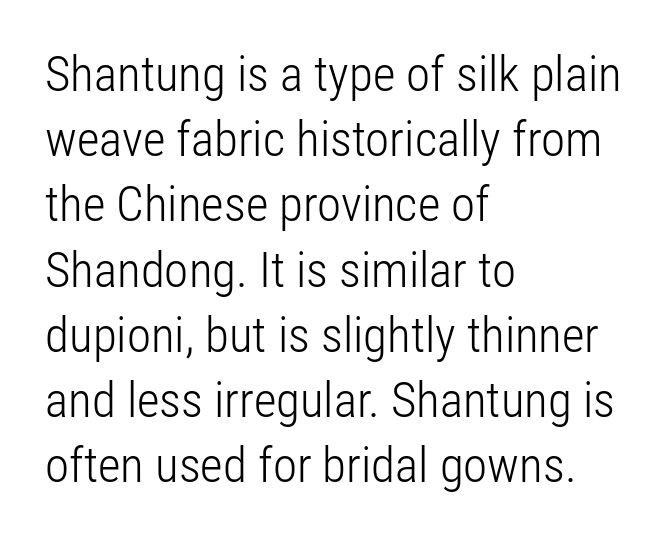
{"serif": "no", "italic": "no", "bold": "no", "weight": "light", "width": "condensed", "stroke_contrast": "low", "x_height": "medium", "monospaced": "no", "underline": "no", "align": "left", "line_spacing": "normal", "line_spacing_ratio": 1.33, "letter_spacing": "normal", "letter_spacing_em": 0.0, "glyph_px": 49}
